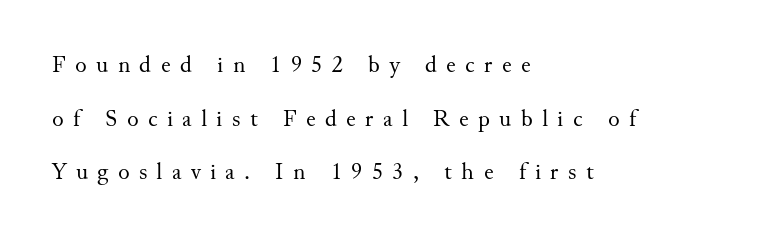
Decoration check: the copy has no underline. Summary of weight: not heavy and not bold. Letter spacing: wide. Vertical strokes here are truly vertical. In terms of leading, this rendering errs on the spacious side. Leftover space on each line is placed entirely after the last word.
